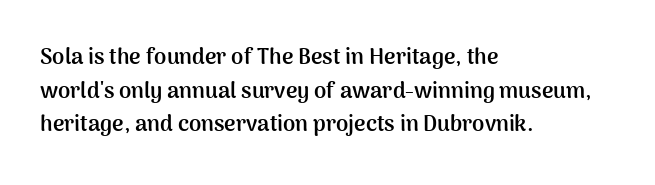
{"italic": "no", "bold": "yes", "underline": "no", "align": "left", "line_spacing": "normal", "line_spacing_ratio": 1.53, "letter_spacing": "normal", "letter_spacing_em": 0.0, "glyph_px": 22}
